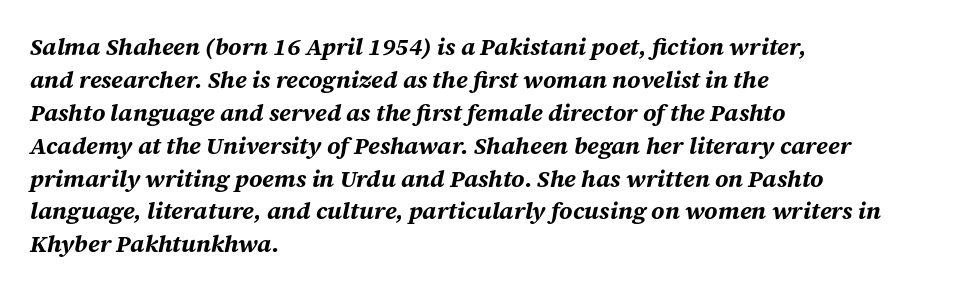
{"italic": "yes", "lean": "right", "slant_degrees": 12, "bold": "yes", "underline": "no", "align": "left", "line_spacing": "normal", "line_spacing_ratio": 1.37, "letter_spacing": "normal", "letter_spacing_em": 0.0, "glyph_px": 24}
